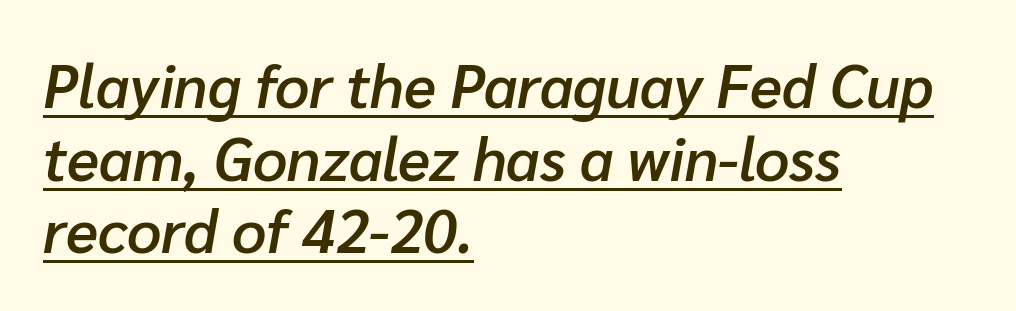
The image shows 60 px semibold type, italic (leaning right); set left-aligned, line spacing 1.21x, normal letter spacing, underlined; low stroke contrast and a medium x-height.
